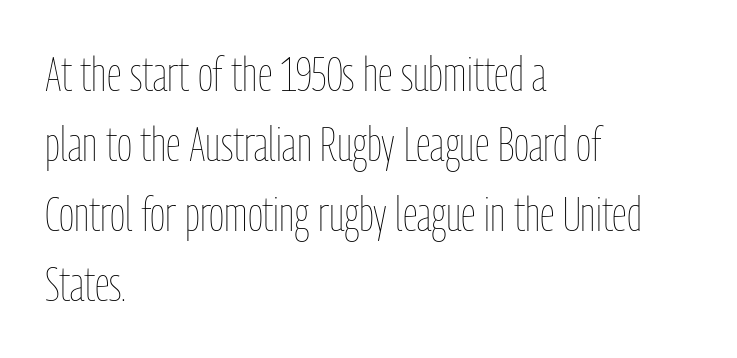
Q: Is the text bold? A: No.
Q: Is the text italic (slanted)? A: No, it is upright.
Q: Is the text underlined? A: No.
Q: How is the paragraph aligned? A: Left-aligned.
Q: Is the spacing between letters normal or unusually wide? A: Normal.
Q: Is the spacing between lines tight, normal or loose? A: Normal.
Q: Width (condensed, normal, or wide)? A: Condensed.
Q: Stroke contrast? A: Low.
Q: x-height? A: Medium.
Q: Monospaced? A: No.
